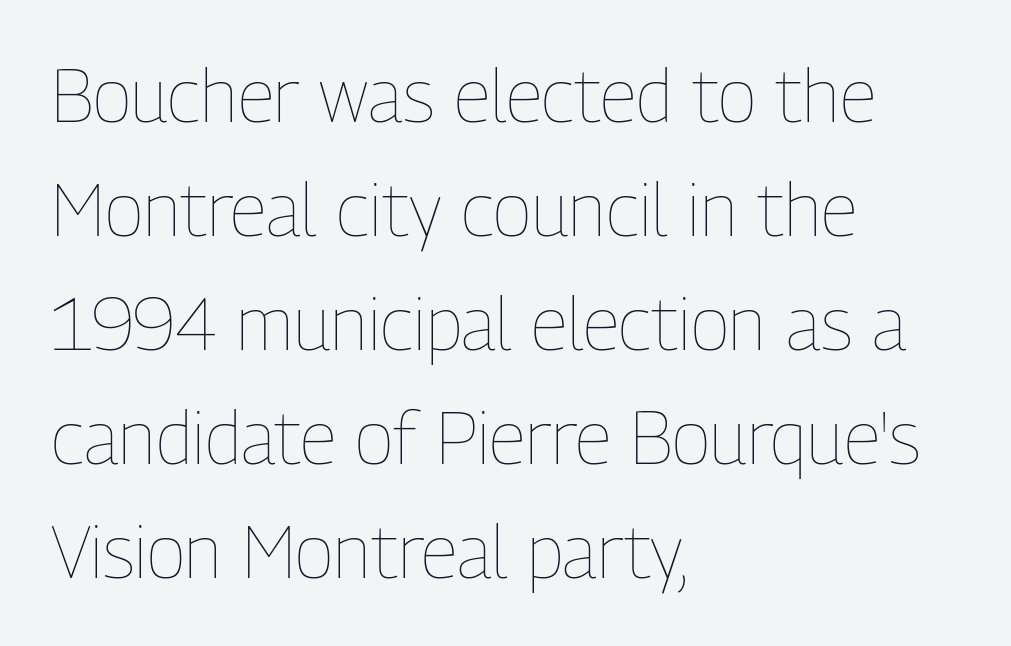
{"italic": "no", "bold": "no", "weight": "thin", "width": "condensed", "stroke_contrast": "low", "x_height": "medium", "monospaced": "no", "underline": "no", "align": "left", "line_spacing": "normal", "line_spacing_ratio": 1.56, "letter_spacing": "normal", "letter_spacing_em": 0.0, "glyph_px": 73}
